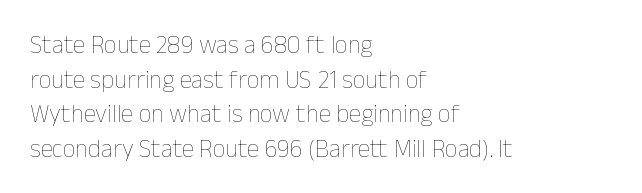
The letters stand straight up with perfectly vertical stems. The typesetter chose a ragged-right arrangement here. What's the leading like? Ordinary, nothing unusual. Nothing unusual about the tracking: characters are spaced as the font intends. Is the stroke heavy? The answer is a plain regular-or-lighter.
